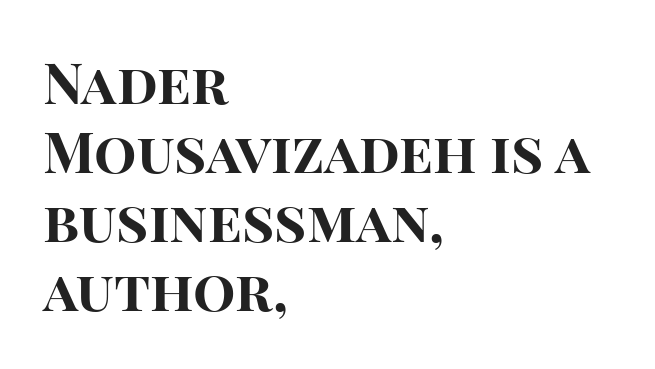
The image shows 56 px bold sans-serif type, upright; set left-aligned, line spacing 1.23x, normal letter spacing, not underlined; high stroke contrast and a large x-height.
